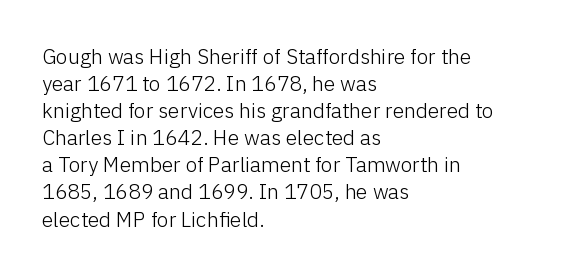
Q: Is the text bold? A: No.
Q: Is the text italic (slanted)? A: No, it is upright.
Q: Is the text underlined? A: No.
Q: How is the paragraph aligned? A: Left-aligned.
Q: Is the spacing between letters normal or unusually wide? A: Normal.
Q: Is the spacing between lines tight, normal or loose? A: Normal.
